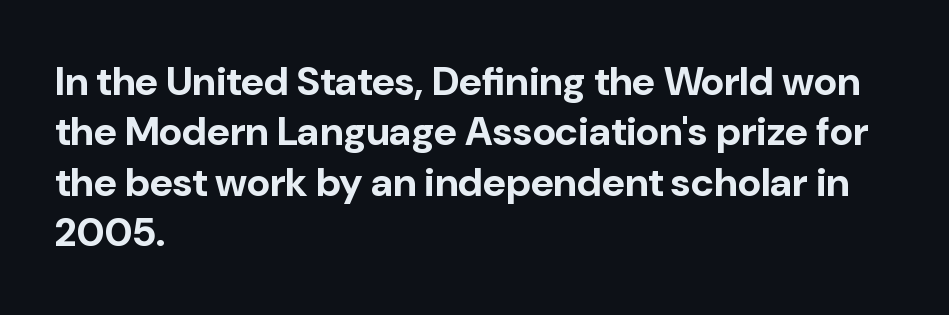
The image shows 40 px bold sans-serif type, upright; set left-aligned, normal line spacing (1.26x), normal letter spacing, not underlined; low stroke contrast and a medium x-height.
